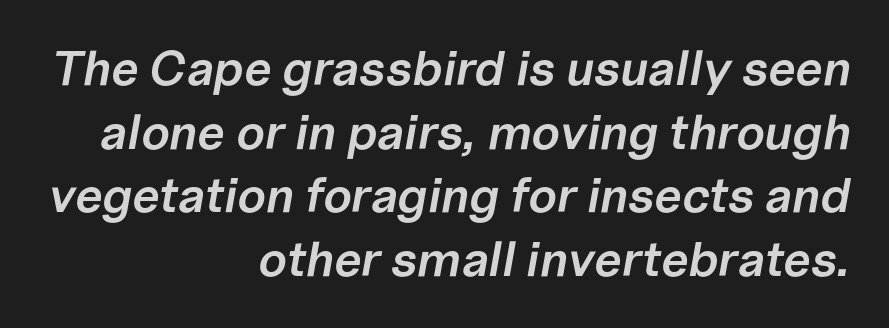
The image shows 49 px semibold type, italic (leaning right); set right-aligned, normal line spacing (1.3x), normal letter spacing, not underlined; low stroke contrast and a medium x-height.
